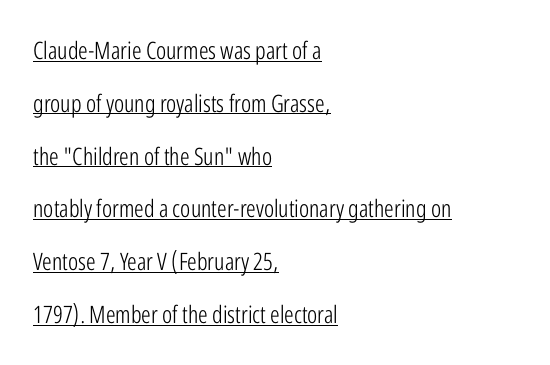
Q: Is the text bold? A: No.
Q: Is the text italic (slanted)? A: No, it is upright.
Q: Is the text underlined? A: Yes.
Q: How is the paragraph aligned? A: Left-aligned.
Q: Is the spacing between letters normal or unusually wide? A: Normal.
Q: Is the spacing between lines tight, normal or loose? A: Loose.
